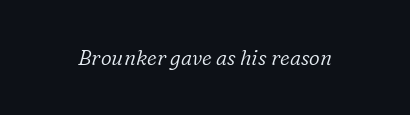
The image shows 21 px text type, italic (leaning right); set normal letter spacing, not underlined.
